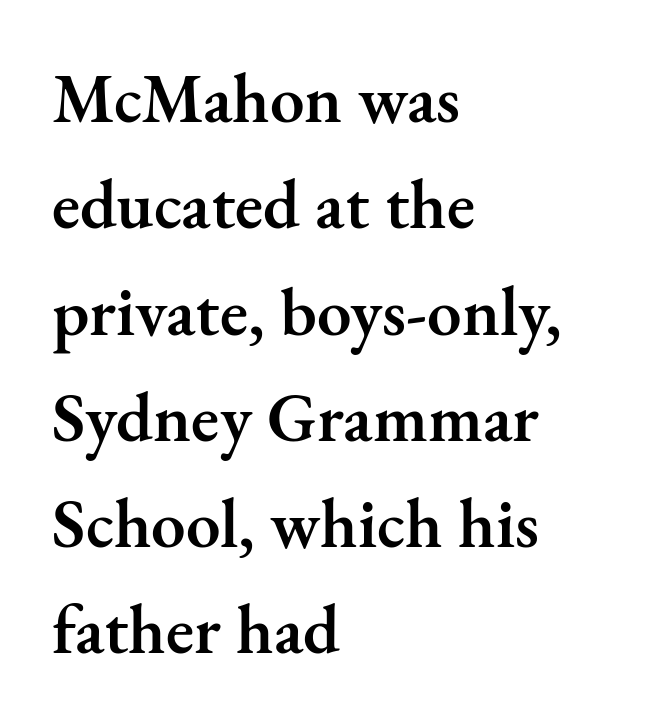
Q: Is the text bold? A: Semi-bold.
Q: Is the text italic (slanted)? A: No, it is upright.
Q: Is the typeface a serif or a sans-serif typeface? A: Serif.
Q: Is the text underlined? A: No.
Q: How is the paragraph aligned? A: Left-aligned.
Q: Is the spacing between letters normal or unusually wide? A: Normal.
Q: Is the spacing between lines tight, normal or loose? A: Normal.
Q: Width (condensed, normal, or wide)? A: Normal.
Q: Stroke contrast? A: Medium.
Q: x-height? A: Small.
Q: Monospaced? A: No.
